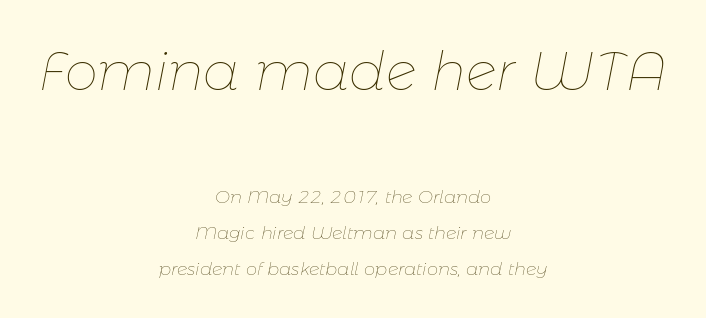
Q: Is the text bold? A: No.
Q: Is the text italic (slanted)? A: Yes, it leans right by about 11 degrees.
Q: Is the text underlined? A: No.
Q: How is the paragraph aligned? A: Centered.
Q: Is the spacing between letters normal or unusually wide? A: Normal.
Q: Is the spacing between lines tight, normal or loose? A: Loose.
Q: Which block of text is set in a larger size, the first (top) or the second (bottom)? A: The first (top) one.
Q: Width (condensed, normal, or wide)? A: Normal.
Q: Stroke contrast? A: Low.
Q: x-height? A: Medium.
Q: Monospaced? A: No.
